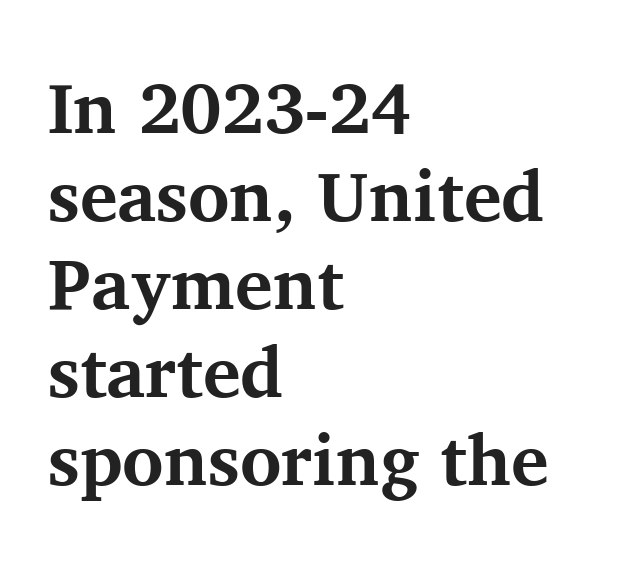
{"serif": "yes", "italic": "no", "bold": "yes", "weight": "bold", "width": "normal", "stroke_contrast": "medium", "x_height": "medium", "monospaced": "no", "underline": "no", "align": "left", "line_spacing_ratio": 1.24, "letter_spacing": "normal", "letter_spacing_em": 0.0, "glyph_px": 71}
